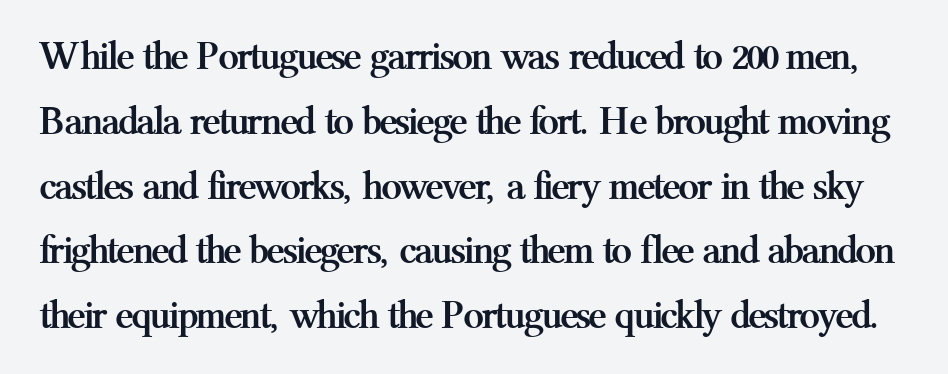
Do the characters align in a grid? No, the font is proportional. Letterform terminals end in serifs throughout the passage. Unlike italic type, these characters show no tilt at all. The sample has been set heavy, in full bold.
